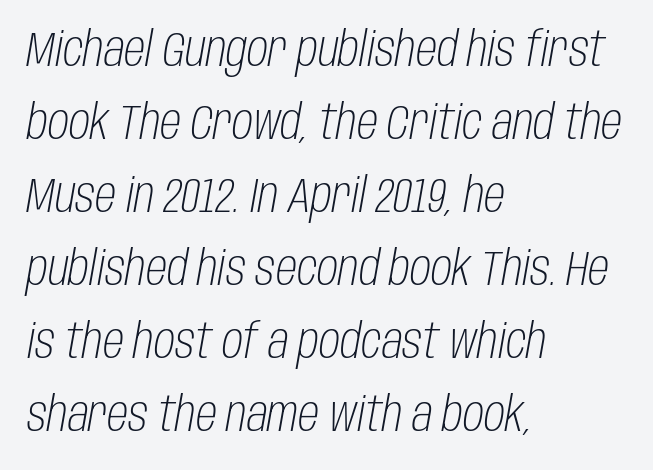
Default kerning and tracking; the words read as compact shapes. Looking at the ascenders, they clearly lean. The block of text has a typical density, with ordinary space between rows. Spacing verdict: proportional, widths tailored to each character. Compared with a typical body face, this is equally light or lighter still.
